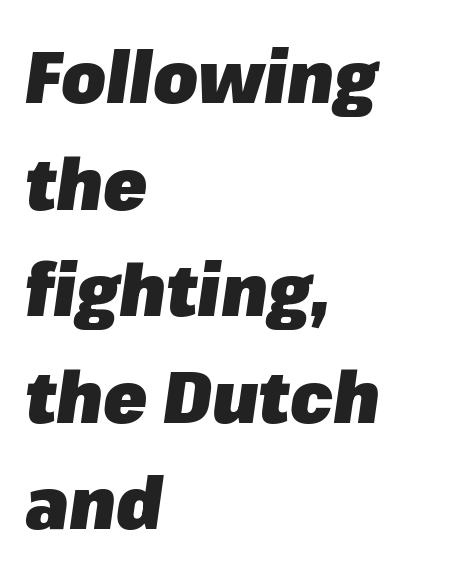
{"italic": "yes", "lean": "right", "slant_degrees": 8, "bold": "yes", "weight": "heavy", "width": "normal", "stroke_contrast": "low", "x_height": "medium", "monospaced": "no", "underline": "no", "align": "left", "line_spacing": "normal", "line_spacing_ratio": 1.48, "letter_spacing": "normal", "letter_spacing_em": 0.0, "glyph_px": 72}
